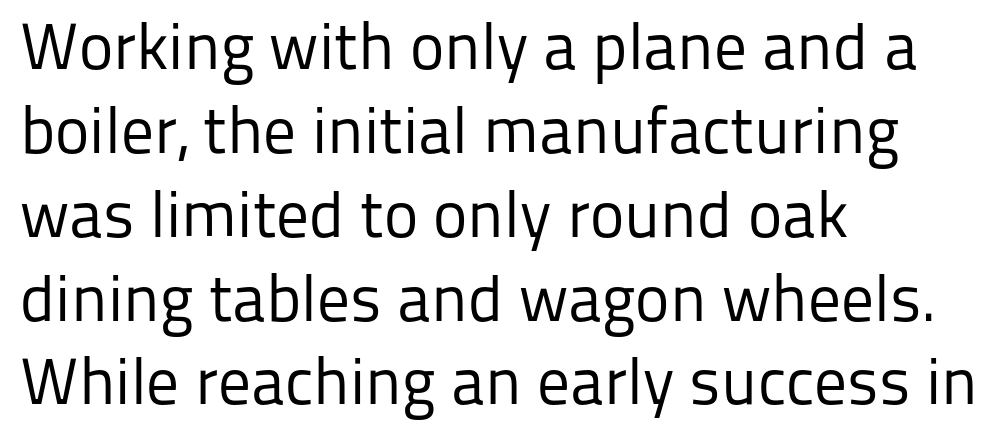
The image shows 65 px regular-weight sans-serif type, upright; set left-aligned, normal line spacing (1.29x), normal letter spacing, not underlined; low stroke contrast and a medium x-height.
